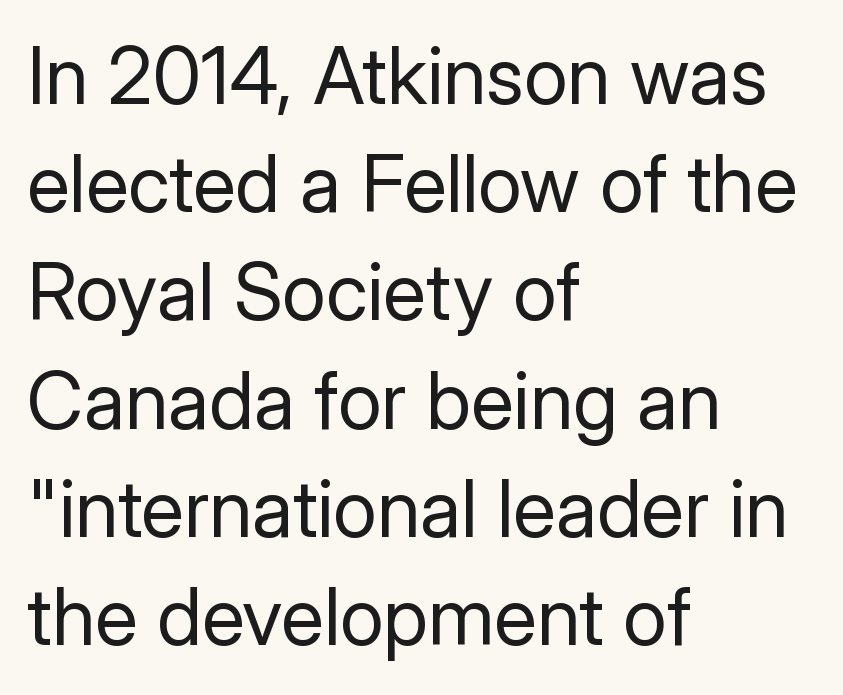
Counters stay open thanks to moderate or lighter strokes. Honestly, the row spacing looks completely unremarkable. The baseline area is clear. You could not count columns in this text — the font is proportionally spaced. Does extra space separate the letters? No, they use regular spacing.
